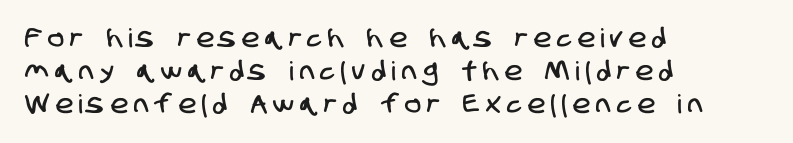
{"underline": "no", "align": "left", "line_spacing": "normal", "line_spacing_ratio": 1.26, "letter_spacing": "wide", "letter_spacing_em": 0.25, "glyph_px": 26}
